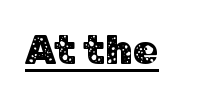
Tracking value appears to be zero — textbook default spacing. Rendered with straight, roman letterforms. Is this a fixed-width face? No — the glyphs have proportional, varying widths. The typesetter has applied underlining to the passage shown.
